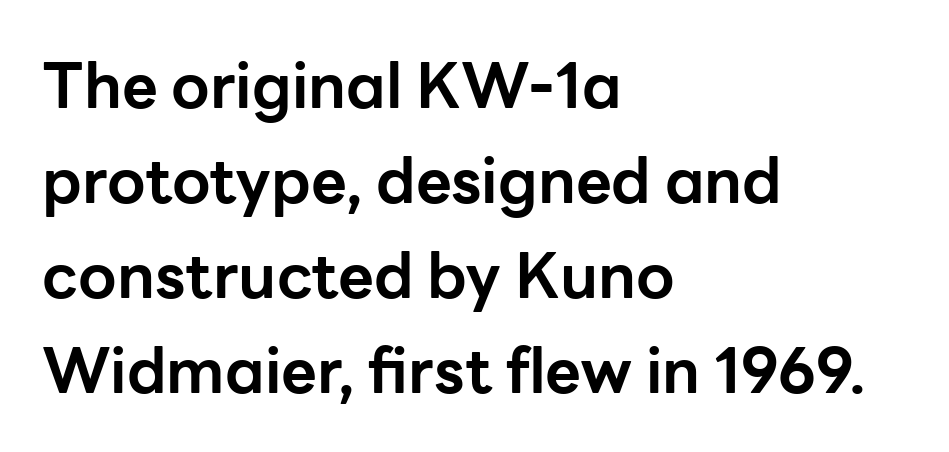
The image shows 62 px bold sans-serif type, upright; set left-aligned, normal line spacing (1.53x), normal letter spacing, not underlined; low stroke contrast and a medium x-height.
